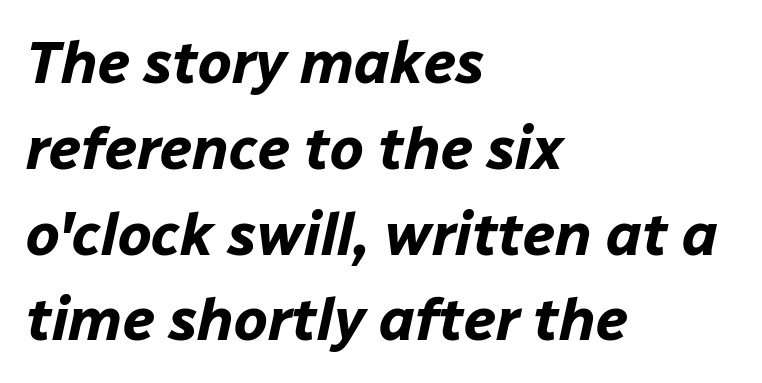
Horizontally, the lines are justified to the leading edge only. It's the slanting kind of type. Check under the words: just untouched page. The horizontal fit of the characters is conventional and even. Character widths vary here, with narrow letters taking less room than wide ones.
